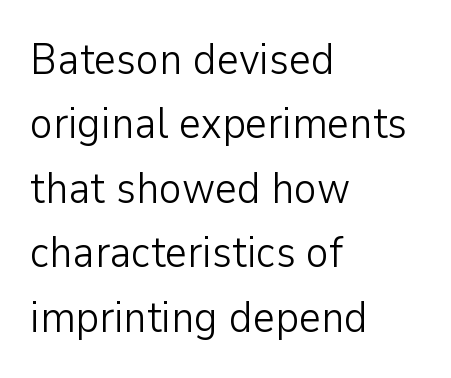
{"serif": "no", "italic": "no", "bold": "no", "weight": "light", "width": "normal", "stroke_contrast": "low", "x_height": "medium", "monospaced": "no", "underline": "no", "align": "left", "line_spacing": "normal", "line_spacing_ratio": 1.5, "letter_spacing": "normal", "letter_spacing_em": 0.0, "glyph_px": 43}
